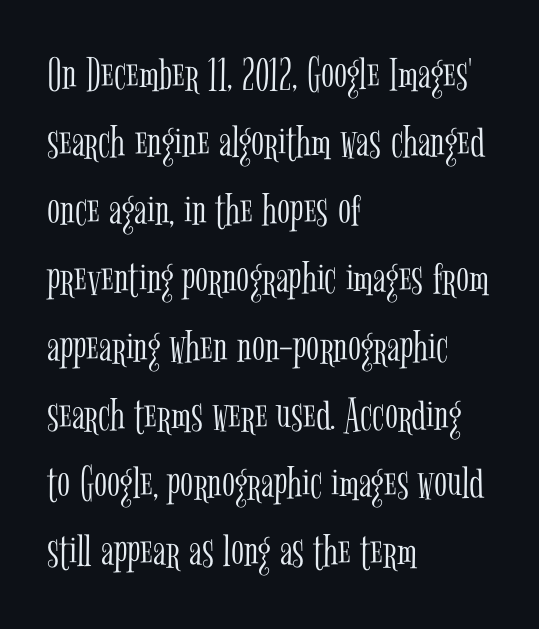
The face used here is proportionally spaced, like ordinary book or web type. The passage shown is not underscored anywhere. One-word summary of the alignment: left. What kind of face is this? One with serifs.
